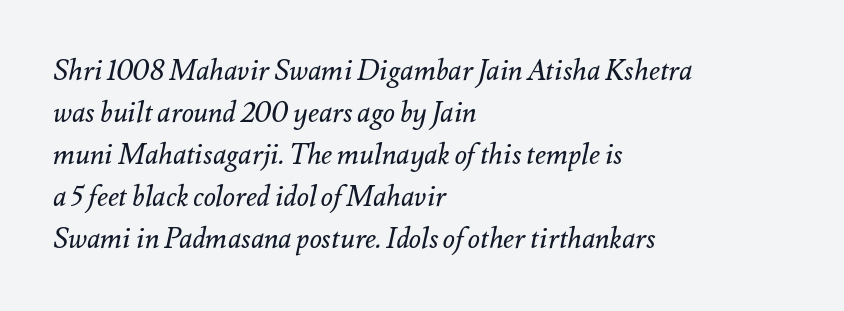
Q: Is the text bold? A: No.
Q: Is the text italic (slanted)? A: Yes, it leans right by about 12 degrees.
Q: Is the text underlined? A: No.
Q: How is the paragraph aligned? A: Left-aligned.
Q: Is the spacing between letters normal or unusually wide? A: Normal.
Q: Is the spacing between lines tight, normal or loose? A: Normal.
Q: Width (condensed, normal, or wide)? A: Normal.
Q: Stroke contrast? A: Medium.
Q: x-height? A: Small.
Q: Monospaced? A: No.
